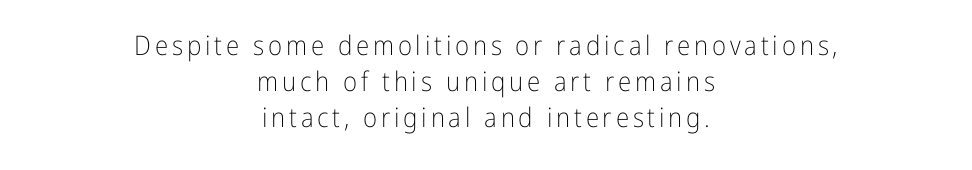
{"italic": "no", "bold": "no", "underline": "no", "align": "center", "line_spacing": "normal", "line_spacing_ratio": 1.34, "glyph_px": 27}
